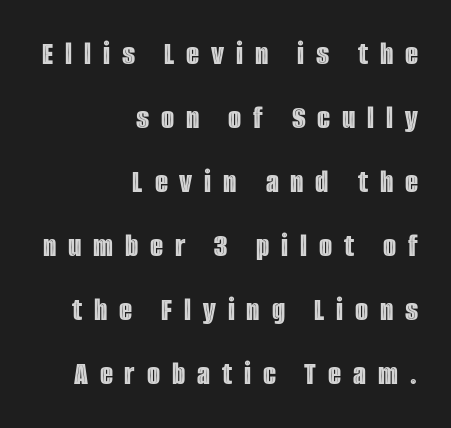
Q: Is the text italic (slanted)? A: No, it is upright.
Q: Is the text underlined? A: No.
Q: How is the paragraph aligned? A: Right-aligned.
Q: Is the spacing between letters normal or unusually wide? A: Unusually wide.
Q: Width (condensed, normal, or wide)? A: Condensed.
Q: x-height? A: Large.
Q: Monospaced? A: No.
